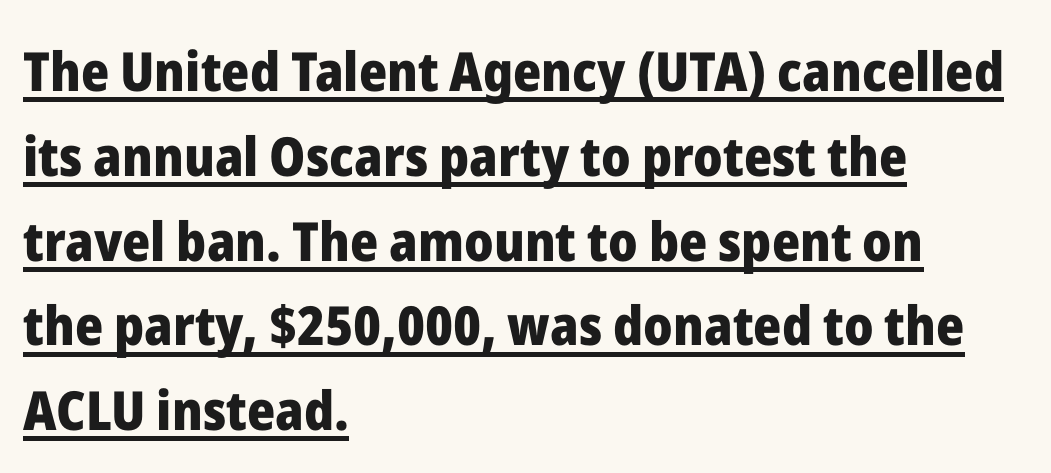
Q: Is the text bold? A: Yes.
Q: Is the text italic (slanted)? A: No, it is upright.
Q: Is the typeface a serif or a sans-serif typeface? A: Sans-serif.
Q: Is the text underlined? A: Yes.
Q: How is the paragraph aligned? A: Left-aligned.
Q: Is the spacing between letters normal or unusually wide? A: Normal.
Q: Is the spacing between lines tight, normal or loose? A: Normal.
Q: Width (condensed, normal, or wide)? A: Normal.
Q: Stroke contrast? A: Low.
Q: x-height? A: Medium.
Q: Monospaced? A: No.
